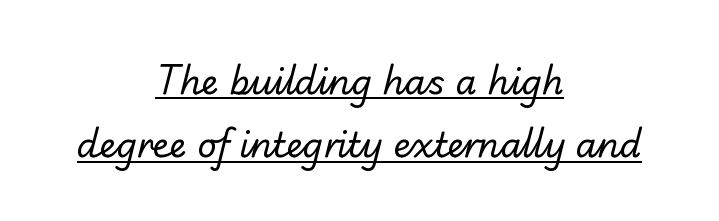
The image shows 34 px regular-weight sans-serif type; set centered, line spacing 1.86x, normal letter spacing, underlined; low stroke contrast and a small x-height.
